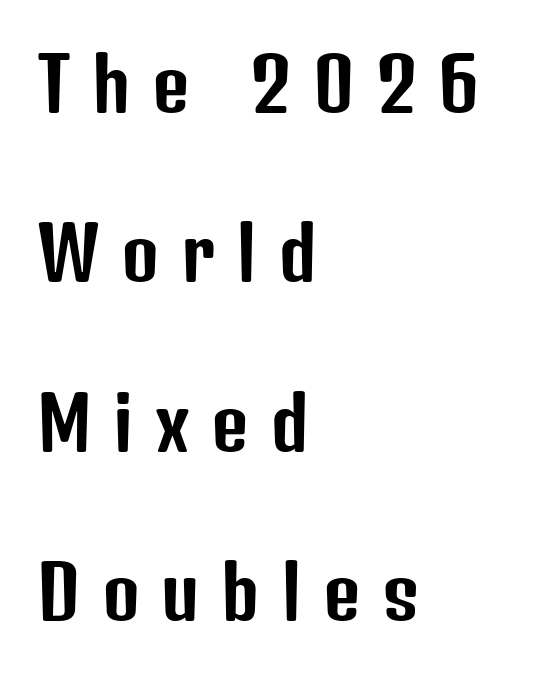
{"serif": "no", "italic": "no", "width": "condensed", "stroke_contrast": "low", "x_height": "medium", "monospaced": "no", "underline": "no", "align": "left", "line_spacing": "loose", "line_spacing_ratio": 2.32, "letter_spacing": "wide", "letter_spacing_em": 0.29, "glyph_px": 73}
